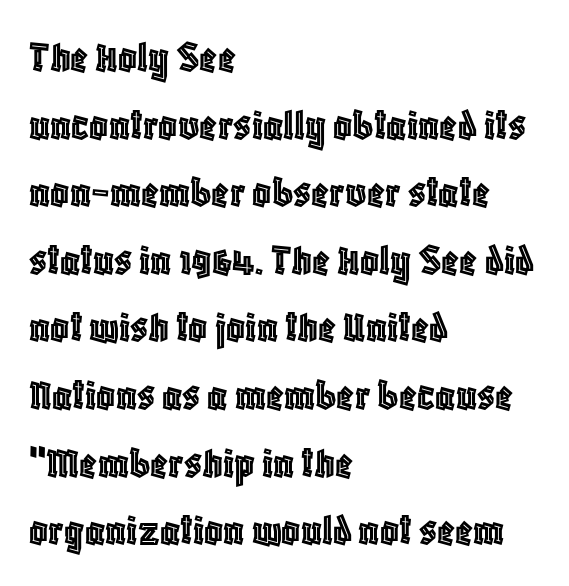
The image shows 46 px condensed type, upright; set left-aligned, normal line spacing (1.47x), normal letter spacing, not underlined; a large x-height.
